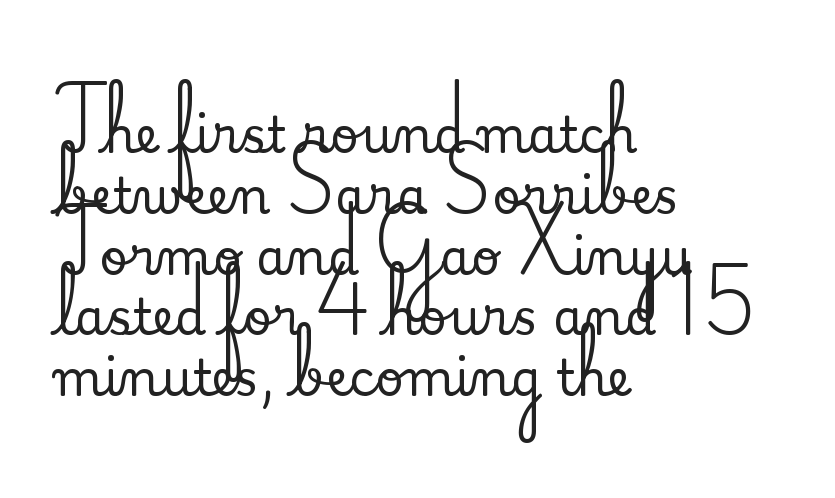
The image shows 49 px serif type, upright; set left-aligned, line spacing 1.24x, normal letter spacing, not underlined; medium stroke contrast and a small x-height.
